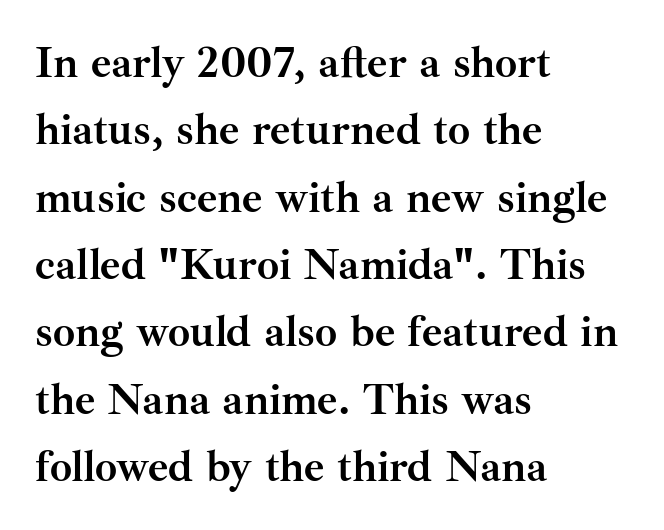
Q: Is the text bold? A: Yes.
Q: Is the text italic (slanted)? A: No, it is upright.
Q: Is the typeface a serif or a sans-serif typeface? A: Serif.
Q: Is the text underlined? A: No.
Q: How is the paragraph aligned? A: Left-aligned.
Q: Is the spacing between letters normal or unusually wide? A: Normal.
Q: Is the spacing between lines tight, normal or loose? A: Normal.
Q: Width (condensed, normal, or wide)? A: Normal.
Q: Stroke contrast? A: Medium.
Q: x-height? A: Small.
Q: Monospaced? A: No.
